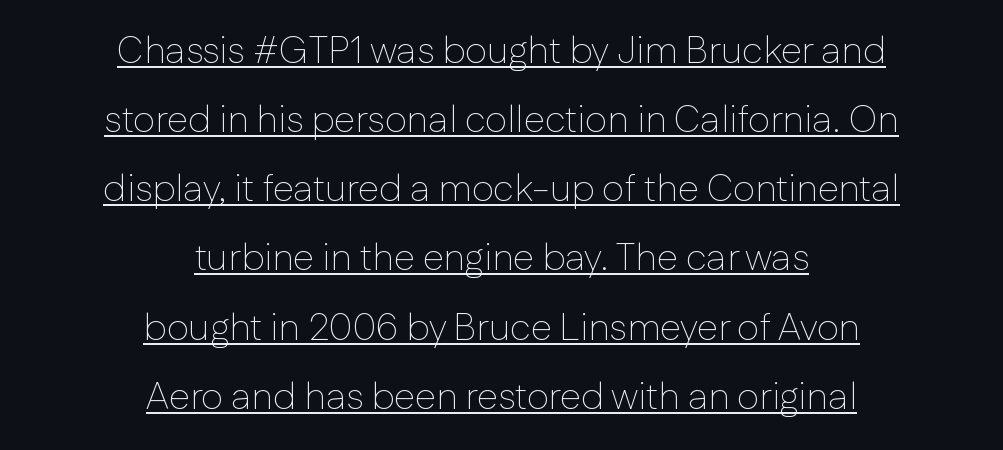
{"serif": "no", "italic": "no", "bold": "no", "weight": "thin", "width": "normal", "stroke_contrast": "low", "x_height": "medium", "monospaced": "no", "underline": "yes", "align": "center", "line_spacing_ratio": 1.82, "letter_spacing": "normal", "letter_spacing_em": 0.0, "glyph_px": 38}
